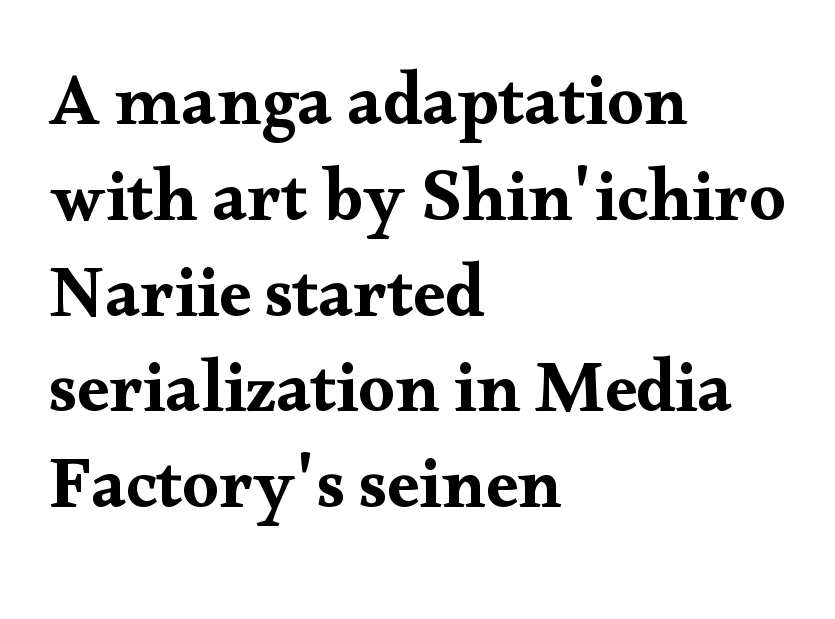
The image shows 72 px wide serif type, upright; set left-aligned, normal line spacing (1.33x), normal letter spacing, not underlined; medium stroke contrast and a small x-height.
